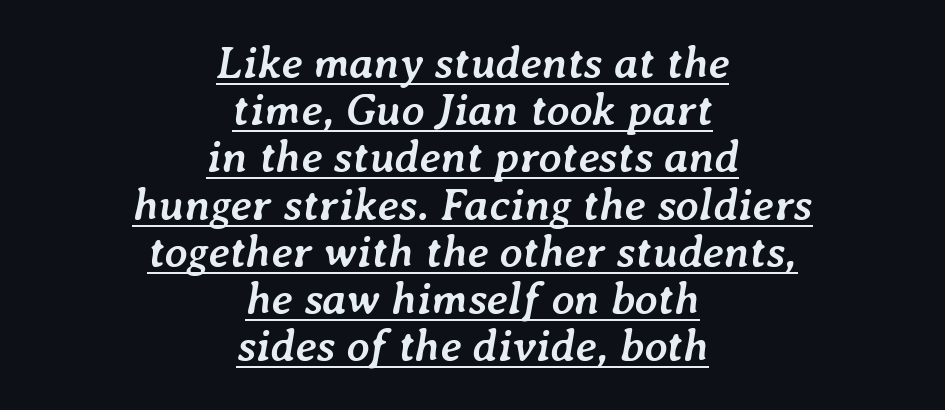
Q: Is the text bold? A: Yes.
Q: Is the text italic (slanted)? A: Yes, it leans right by about 7 degrees.
Q: Is the text underlined? A: Yes.
Q: How is the paragraph aligned? A: Centered.
Q: Is the spacing between letters normal or unusually wide? A: Normal.
Q: Is the spacing between lines tight, normal or loose? A: Tight.
Q: Width (condensed, normal, or wide)? A: Normal.
Q: Stroke contrast? A: Low.
Q: x-height? A: Medium.
Q: Monospaced? A: No.
